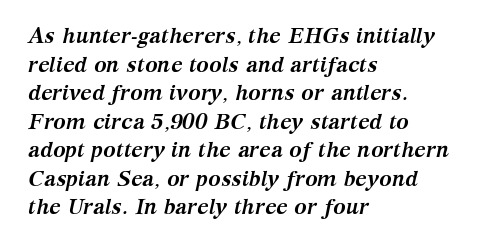
{"italic": "yes", "lean": "right", "slant_degrees": 12, "bold": "yes", "underline": "no", "align": "left", "line_spacing": "normal", "line_spacing_ratio": 1.36, "letter_spacing": "normal", "letter_spacing_em": 0.0, "glyph_px": 21}
